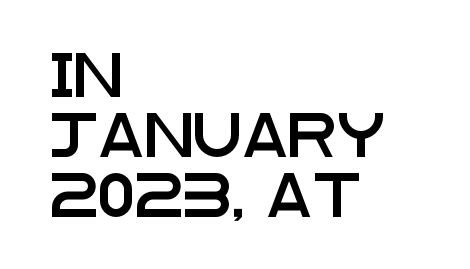
Q: Is the text italic (slanted)? A: No, it is upright.
Q: Is the typeface a serif or a sans-serif typeface? A: Sans-serif.
Q: Is the text underlined? A: No.
Q: How is the paragraph aligned? A: Left-aligned.
Q: Is the spacing between letters normal or unusually wide? A: Normal.
Q: Is the spacing between lines tight, normal or loose? A: Normal.
Q: Width (condensed, normal, or wide)? A: Wide.
Q: Stroke contrast? A: Low.
Q: x-height? A: Large.
Q: Monospaced? A: No.
